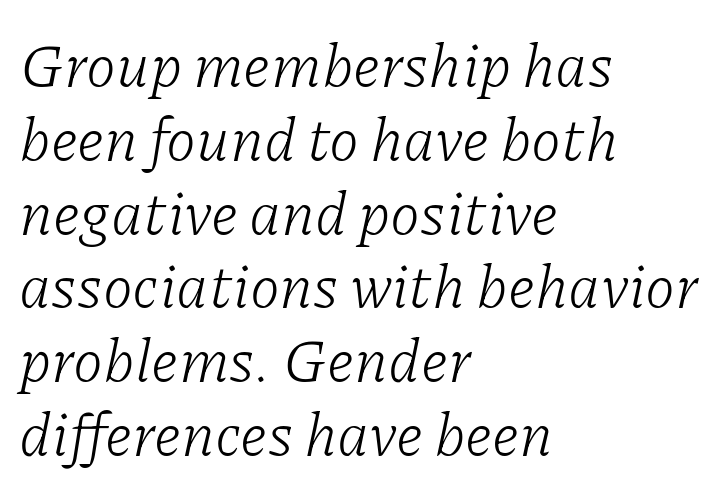
Q: Is the text bold? A: No.
Q: Is the text italic (slanted)? A: Yes, it leans right by about 11 degrees.
Q: Is the typeface a serif or a sans-serif typeface? A: Serif.
Q: Is the text underlined? A: No.
Q: How is the paragraph aligned? A: Left-aligned.
Q: Is the spacing between letters normal or unusually wide? A: Normal.
Q: Width (condensed, normal, or wide)? A: Normal.
Q: Stroke contrast? A: Low.
Q: x-height? A: Medium.
Q: Monospaced? A: No.
